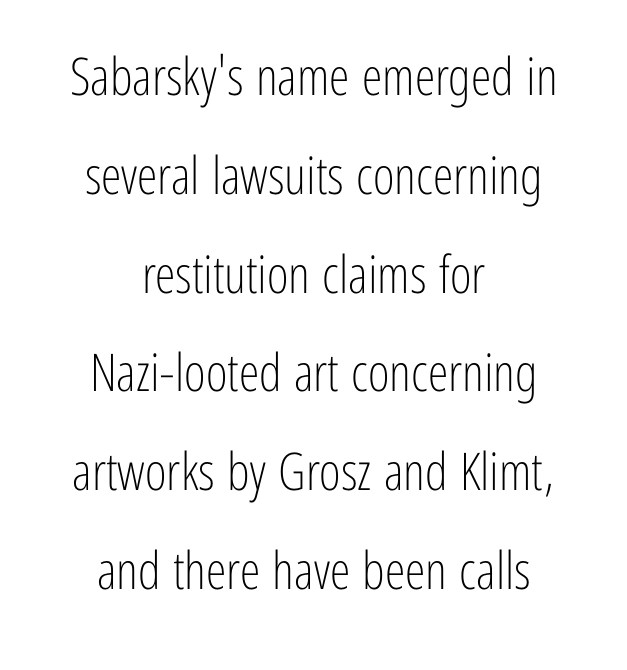
{"serif": "no", "italic": "no", "bold": "no", "weight": "light", "width": "condensed", "stroke_contrast": "low", "x_height": "medium", "monospaced": "no", "underline": "no", "align": "center", "line_spacing": "loose", "line_spacing_ratio": 1.9, "letter_spacing": "normal", "letter_spacing_em": 0.0, "glyph_px": 52}
